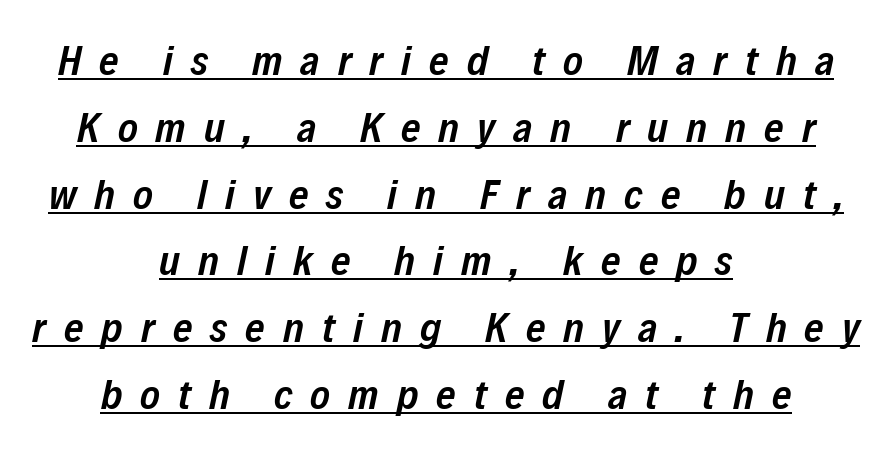
Q: Is the text bold? A: Semi-bold.
Q: Is the text italic (slanted)? A: Yes, it leans right by about 12 degrees.
Q: Is the text underlined? A: Yes.
Q: How is the paragraph aligned? A: Centered.
Q: Is the spacing between letters normal or unusually wide? A: Unusually wide.
Q: Is the spacing between lines tight, normal or loose? A: Normal.
Q: Width (condensed, normal, or wide)? A: Condensed.
Q: Stroke contrast? A: Low.
Q: x-height? A: Medium.
Q: Monospaced? A: No.
